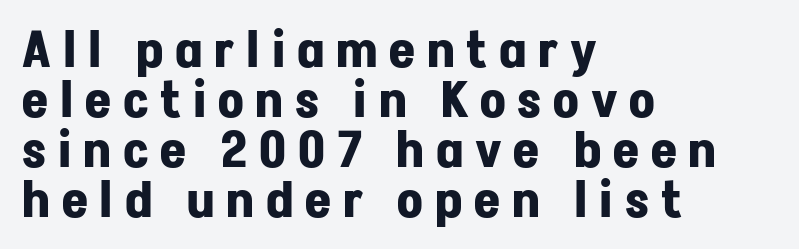
Q: Is the text bold? A: Yes.
Q: Is the text italic (slanted)? A: No, it is upright.
Q: Is the typeface a serif or a sans-serif typeface? A: Sans-serif.
Q: Is the text underlined? A: No.
Q: How is the paragraph aligned? A: Left-aligned.
Q: Is the spacing between letters normal or unusually wide? A: Unusually wide.
Q: Is the spacing between lines tight, normal or loose? A: Tight.
Q: Width (condensed, normal, or wide)? A: Normal.
Q: Stroke contrast? A: Low.
Q: x-height? A: Medium.
Q: Monospaced? A: No.
